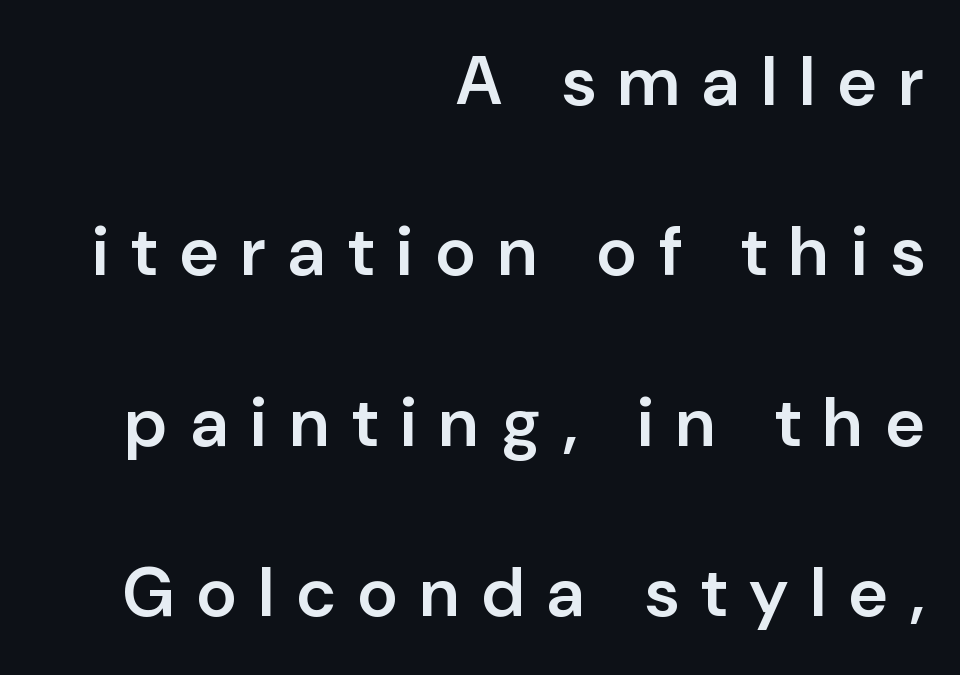
{"serif": "no", "italic": "no", "bold": "semi", "weight": "semibold", "width": "normal", "stroke_contrast": "low", "x_height": "medium", "monospaced": "no", "underline": "no", "align": "right", "line_spacing": "loose", "line_spacing_ratio": 2.47, "letter_spacing": "wide", "letter_spacing_em": 0.33, "glyph_px": 69}
